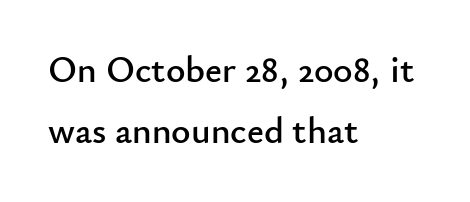
Spacing between characters is what you'd get straight out of the box. Reading down the block, your eye returns to a fixed left position each line. The leading is moderate, giving the passage an even texture. These lines are composed in type without serifs. Descenders are the only things crossing below the line. A typesetter would mark this as roman, not italic.
